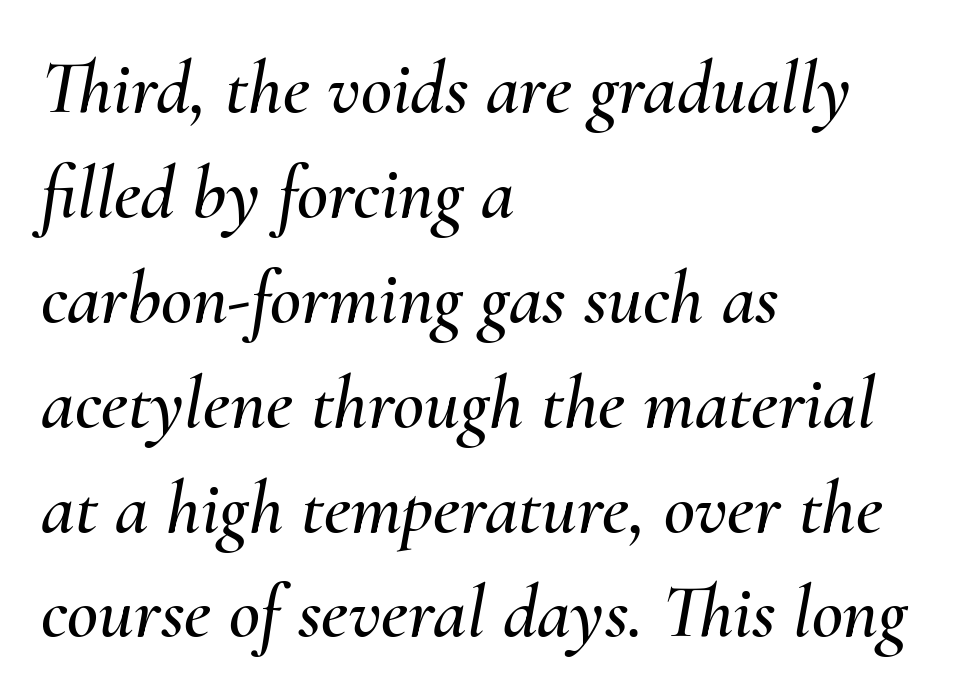
The image shows 76 px text type, italic (leaning right); set left-aligned, normal line spacing (1.38x), normal letter spacing, not underlined; medium stroke contrast and a small x-height.
